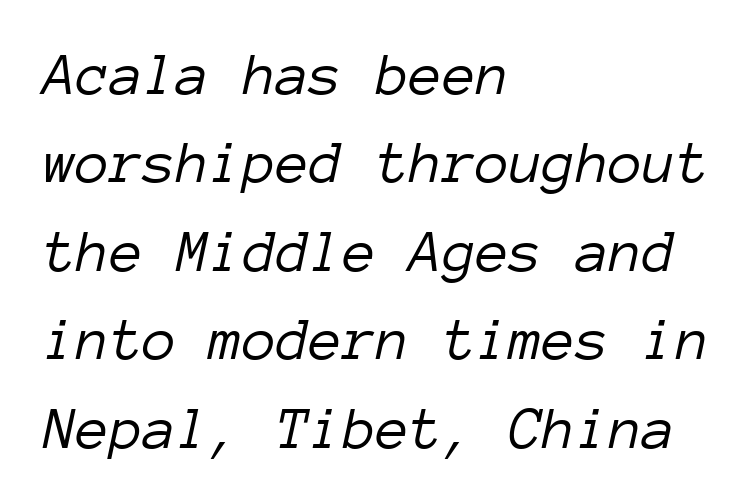
A typesetter would call this leading conventional body-copy spacing. Monospaced: the letters line up in strict vertical columns. Look at the tracking — it's just the regular setting, nothing added. The typesetter chose a ragged-right arrangement here. Bare-footed words on every line. Compared with a typical body face, this is equally light or lighter still.
